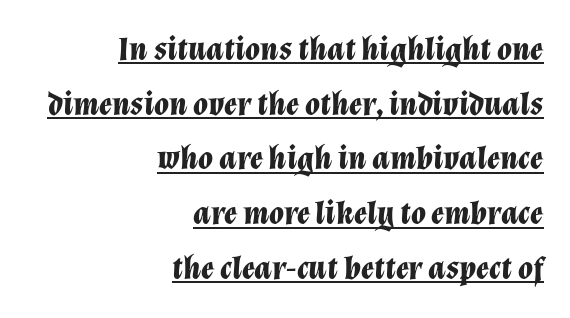
{"italic": "yes", "lean": "right", "slant_degrees": 12, "bold": "yes", "weight": "bold", "width": "normal", "stroke_contrast": "low", "x_height": "medium", "monospaced": "no", "underline": "yes", "align": "right", "line_spacing": "normal", "line_spacing_ratio": 1.61, "letter_spacing": "normal", "letter_spacing_em": 0.0, "glyph_px": 34}
